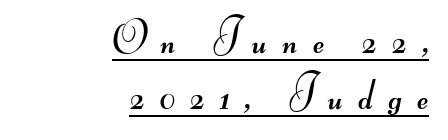
Q: Is the text bold? A: No.
Q: Is the typeface a serif or a sans-serif typeface? A: Sans-serif.
Q: Is the text underlined? A: Yes.
Q: How is the paragraph aligned? A: Right-aligned.
Q: Is the spacing between letters normal or unusually wide? A: Unusually wide.
Q: Is the spacing between lines tight, normal or loose? A: Normal.
Q: Width (condensed, normal, or wide)? A: Wide.
Q: Stroke contrast? A: Medium.
Q: Monospaced? A: No.
